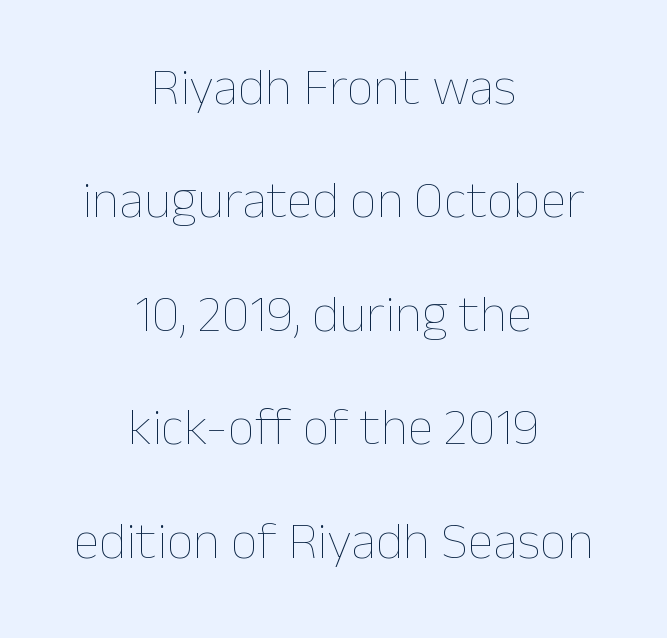
Q: Is the text bold? A: No.
Q: Is the text italic (slanted)? A: No, it is upright.
Q: Is the text underlined? A: No.
Q: How is the paragraph aligned? A: Centered.
Q: Is the spacing between letters normal or unusually wide? A: Normal.
Q: Is the spacing between lines tight, normal or loose? A: Loose.
Q: Width (condensed, normal, or wide)? A: Normal.
Q: Stroke contrast? A: Low.
Q: x-height? A: Medium.
Q: Monospaced? A: No.
